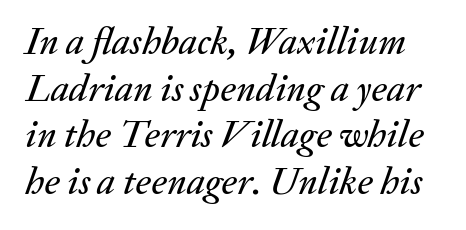
Q: Is the text italic (slanted)? A: Yes, it leans right by about 20 degrees.
Q: Is the text underlined? A: No.
Q: Is the spacing between letters normal or unusually wide? A: Normal.
Q: Width (condensed, normal, or wide)? A: Normal.
Q: Stroke contrast? A: Medium.
Q: x-height? A: Medium.
Q: Monospaced? A: No.
